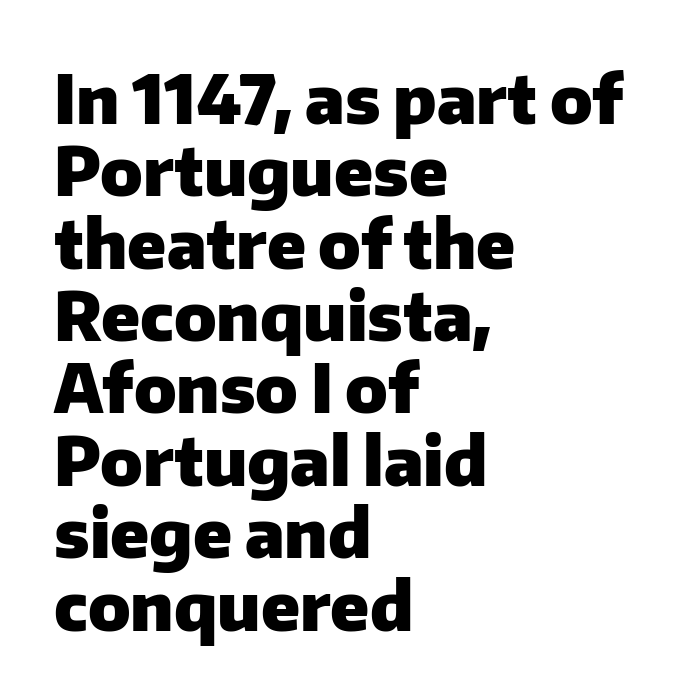
{"serif": "no", "italic": "no", "bold": "yes", "weight": "heavy", "width": "normal", "stroke_contrast": "low", "x_height": "medium", "monospaced": "no", "underline": "no", "align": "left", "line_spacing": "tight", "line_spacing_ratio": 1.08, "letter_spacing": "normal", "letter_spacing_em": 0.0, "glyph_px": 67}
